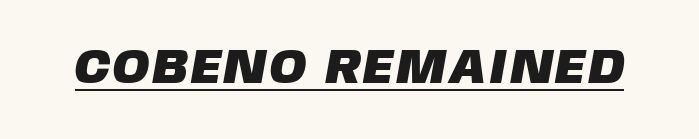
Character widths vary here, with narrow letters taking less room than wide ones. This rendering employs a face without finishing strokes, i.e., a sans-serif. Emphasis is given by a line drawn under the lettering.
